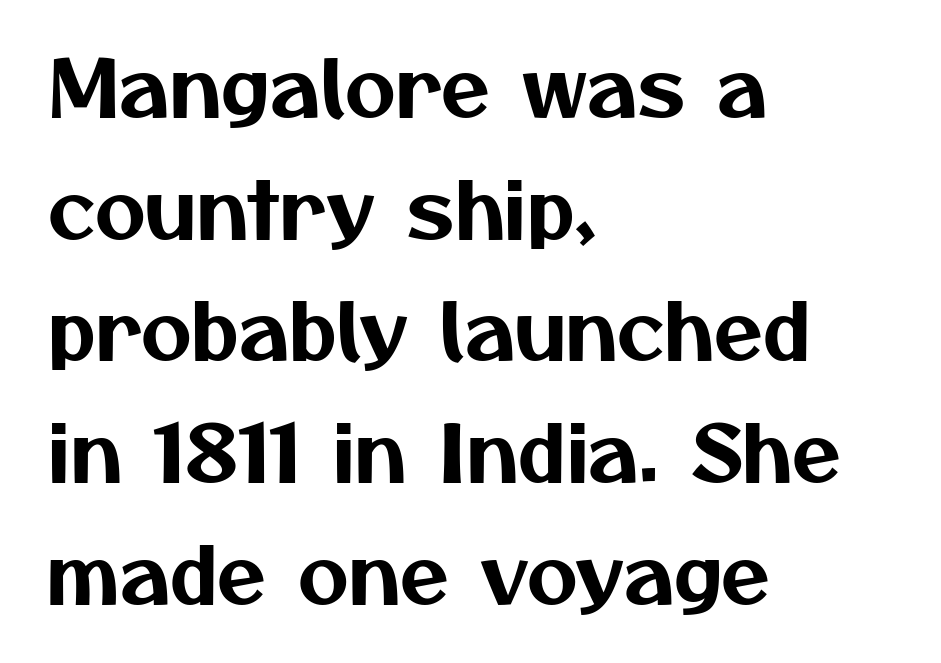
{"serif": "no", "width": "normal", "stroke_contrast": "medium", "x_height": "medium", "monospaced": "no", "underline": "no", "align": "left", "line_spacing": "normal", "line_spacing_ratio": 1.54, "letter_spacing": "normal", "letter_spacing_em": 0.0, "glyph_px": 79}
